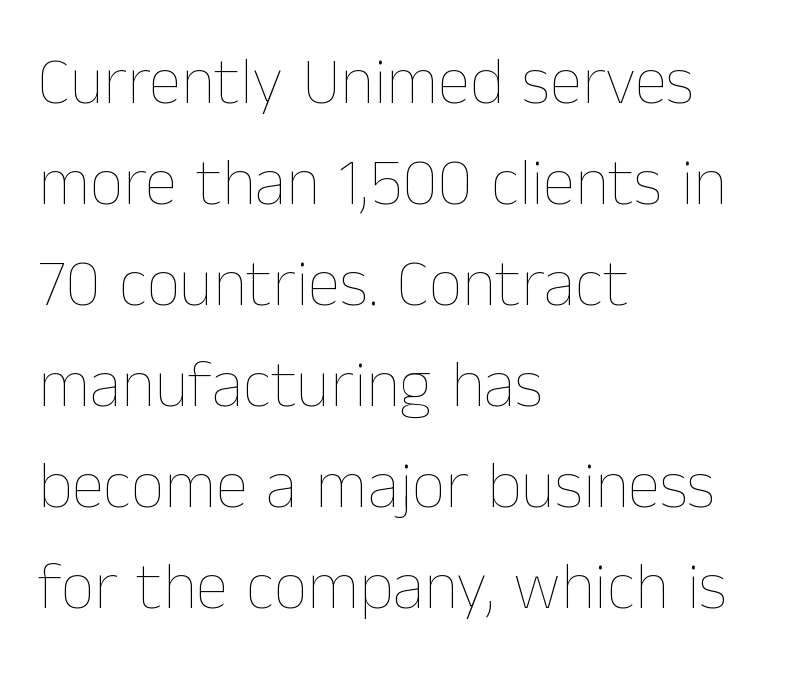
Bold? No — there's no thickening of the strokes. The typography opts for an upright posture over an oblique one. Inter-character spacing is left at the font's built-in metrics. The area under the type is left untouched.
